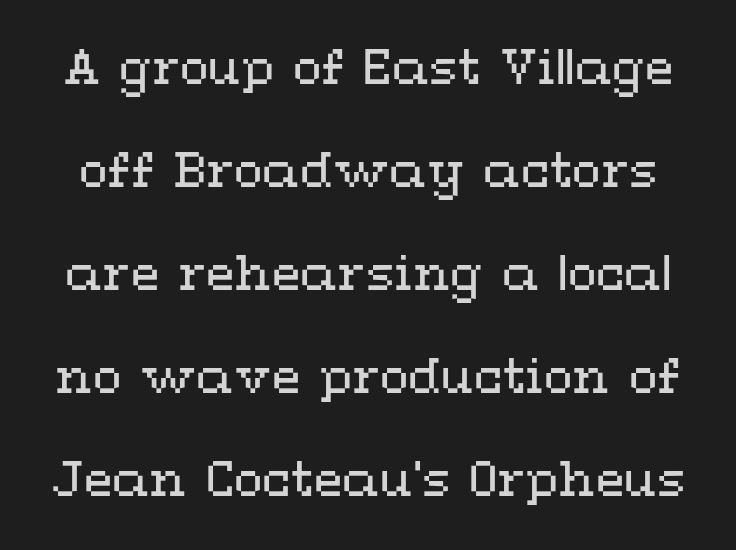
The image shows 47 px regular-weight, wide type, upright; set loose line spacing (2.19x), normal letter spacing, not underlined; medium stroke contrast and a medium x-height.
